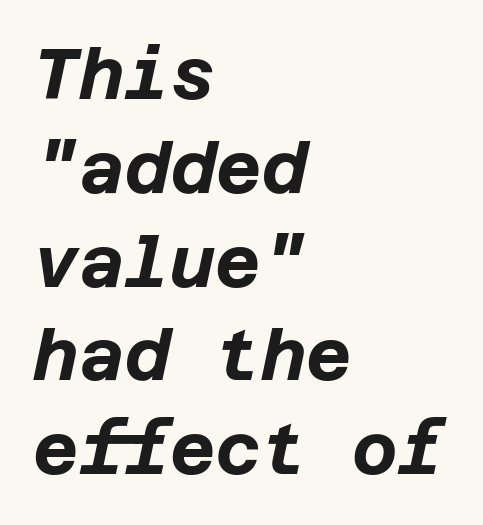
The image shows 70 px bold type, italic (leaning right); set left-aligned, normal line spacing (1.34x), normal letter spacing, not underlined; low stroke contrast and a large x-height.
